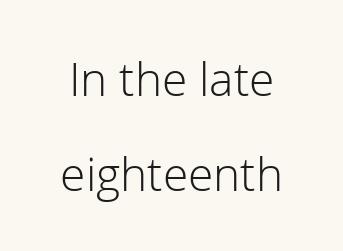
{"serif": "no", "italic": "no", "bold": "no", "weight": "light", "width": "normal", "stroke_contrast": "low", "x_height": "medium", "monospaced": "no", "underline": "no", "line_spacing": "loose", "line_spacing_ratio": 2.06, "letter_spacing": "normal", "letter_spacing_em": 0.0, "glyph_px": 46}
